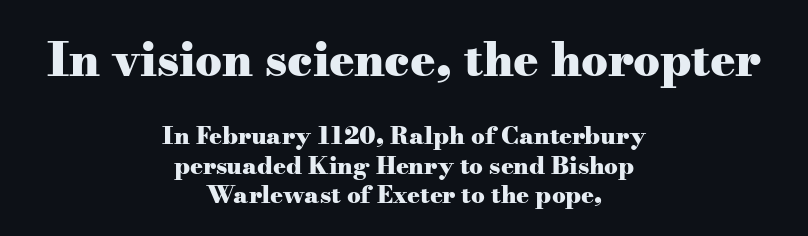
The image shows 47 px heavy, wide serif type, upright; set centered, line spacing 1.21x, normal letter spacing, not underlined; the first (top) block is 1.96x larger; medium stroke contrast and a small x-height.
